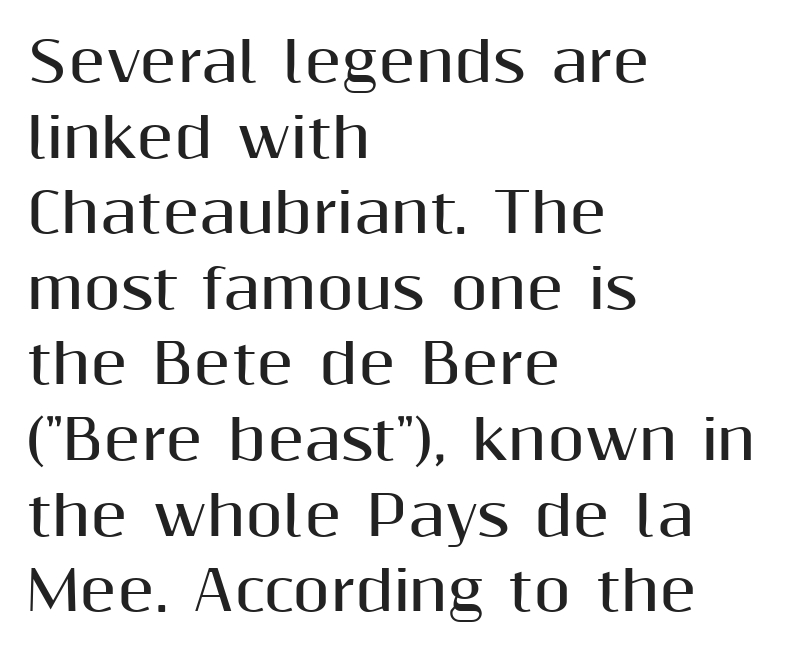
Q: Is the text bold? A: Yes.
Q: Is the text italic (slanted)? A: No, it is upright.
Q: Is the typeface a serif or a sans-serif typeface? A: Sans-serif.
Q: Is the text underlined? A: No.
Q: How is the paragraph aligned? A: Left-aligned.
Q: Is the spacing between letters normal or unusually wide? A: Normal.
Q: Is the spacing between lines tight, normal or loose? A: Normal.
Q: Width (condensed, normal, or wide)? A: Normal.
Q: Stroke contrast? A: Medium.
Q: x-height? A: Medium.
Q: Monospaced? A: No.
